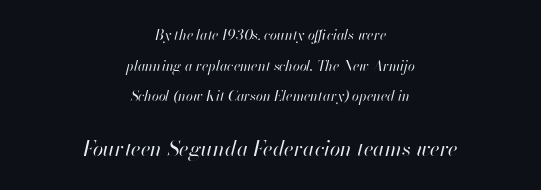
{"italic": "yes", "lean": "right", "slant_degrees": 13, "bold": "no", "underline": "no", "align": "center", "line_spacing": "loose", "line_spacing_ratio": 2.18, "letter_spacing": "normal", "letter_spacing_em": 0.0, "larger_block": "second", "size_ratio": 1.5, "glyph_px": 21}
